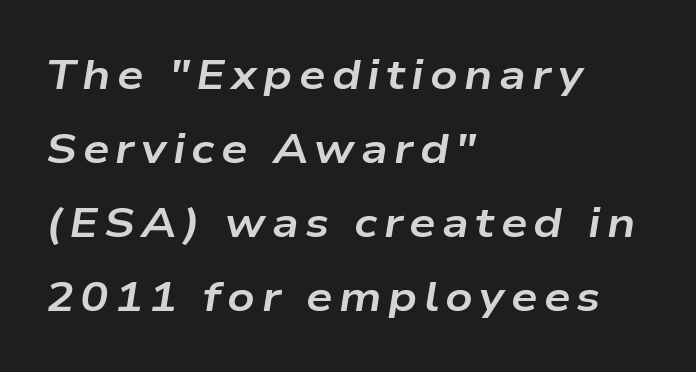
{"italic": "yes", "lean": "right", "slant_degrees": 9, "bold": "yes", "weight": "bold", "width": "wide", "stroke_contrast": "low", "x_height": "medium", "monospaced": "no", "underline": "no", "align": "left", "line_spacing_ratio": 1.76, "glyph_px": 42}
